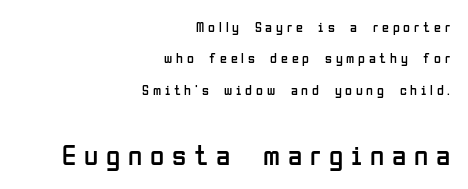
Successive baselines arrive slowly, with a big drop between each. Line ends are locked; line starts wander. These lines are rendered in a variable-pitch font. The face used here appears at its bigger size in the lower chunk.
